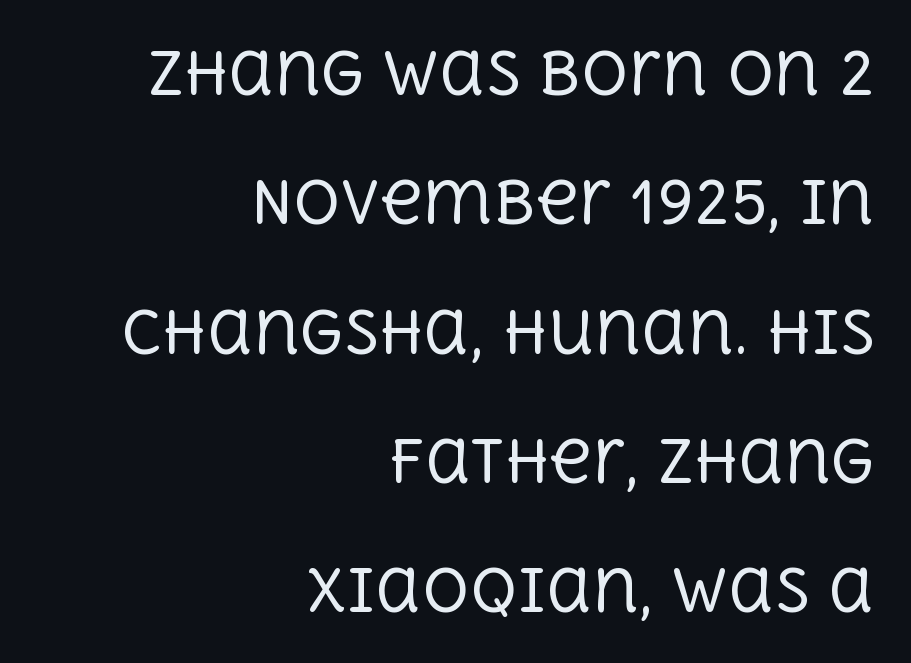
The image shows 58 px regular-weight serif type, upright; set right-aligned, loose line spacing (2.23x), normal letter spacing, not underlined; a large x-height.
